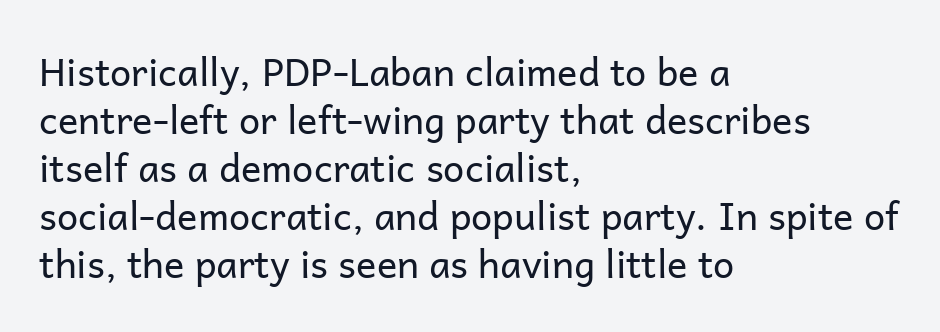
The image shows 38 px regular-weight sans-serif type, upright; set left-aligned, normal line spacing (1.26x), normal letter spacing, not underlined; low stroke contrast and a medium x-height.
